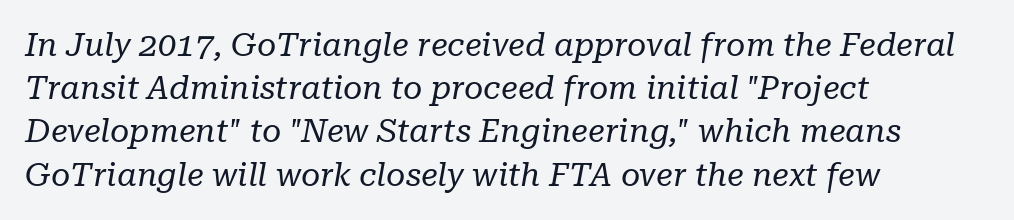
The image shows 33 px regular-weight serif type, italic (leaning right); set left-aligned, normal line spacing (1.31x), normal letter spacing, not underlined; low stroke contrast and a medium x-height.
